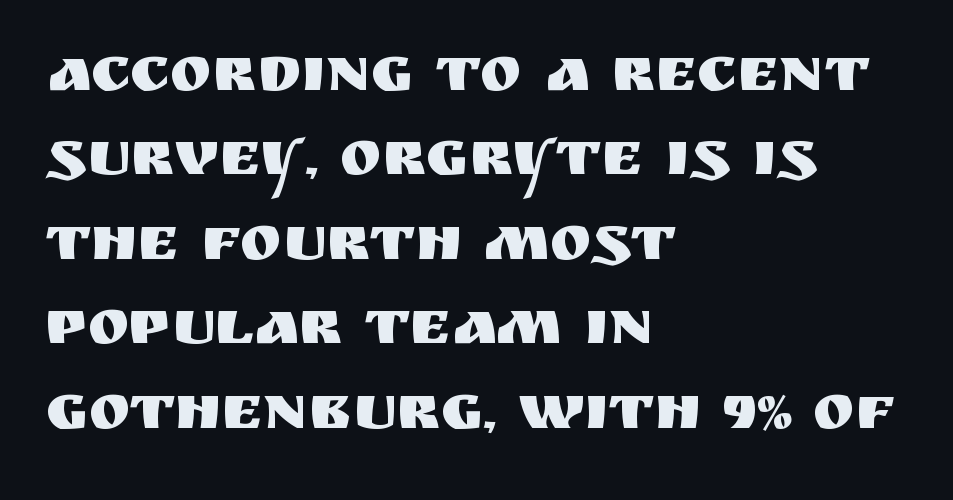
Anything drawn beneath the words? Only blank space. The passage shown has conventional tracking throughout. Baseline-to-baseline distance is the conventional proportion of letter height. The lines in this sample share a left origin and differ only in where they stop.
